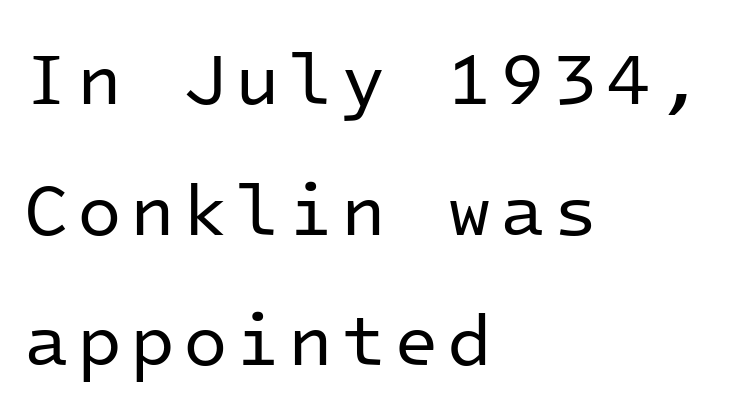
Q: Is the text bold? A: No.
Q: Is the text italic (slanted)? A: No, it is upright.
Q: Is the typeface a serif or a sans-serif typeface? A: Sans-serif.
Q: Is the text underlined? A: No.
Q: How is the paragraph aligned? A: Left-aligned.
Q: Width (condensed, normal, or wide)? A: Normal.
Q: Stroke contrast? A: Low.
Q: x-height? A: Medium.
Q: Monospaced? A: Yes.
